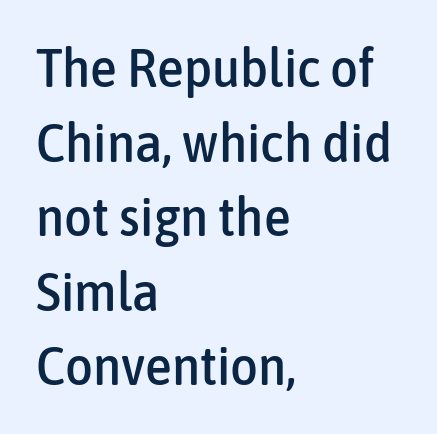
{"serif": "no", "italic": "no", "width": "condensed", "stroke_contrast": "low", "x_height": "medium", "monospaced": "no", "underline": "no", "align": "left", "line_spacing": "normal", "line_spacing_ratio": 1.38, "letter_spacing": "normal", "letter_spacing_em": 0.0, "glyph_px": 54}
